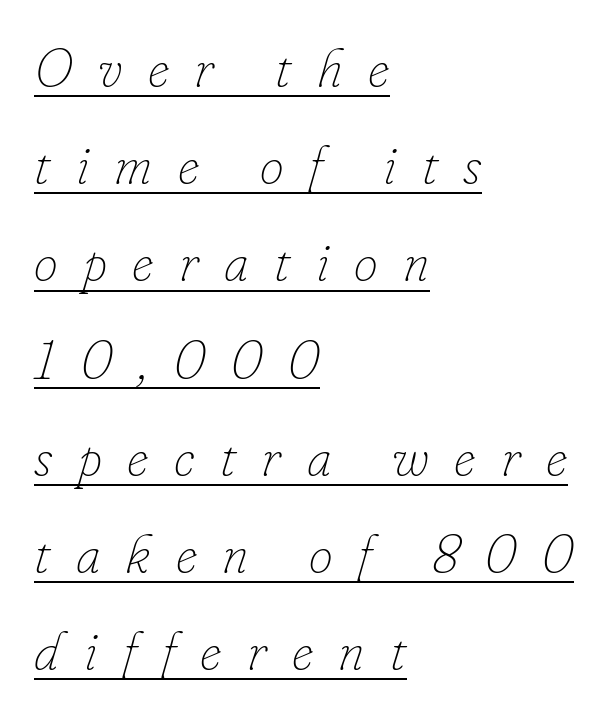
Underlined type. Each stroke keeps to a modest, everyday thickness or less. This rendering uses left alignment, leaving the right contour irregular. Do the characters align in a grid? No, the font is proportional. Substantial extra tracking has been applied to these lines.
